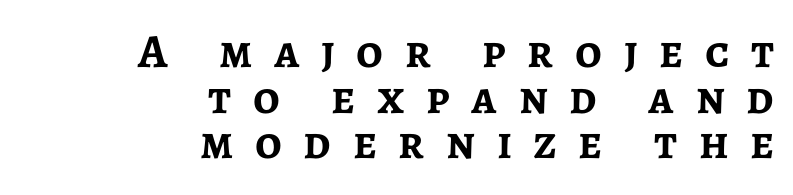
What kind of face is this? One without serifs — a sans. These lines huddle together more closely than default settings would place them. The area under the type is left untouched. Tracking here is generous; glyphs stand well apart from one another. In terms of posture, this sample is upright.
